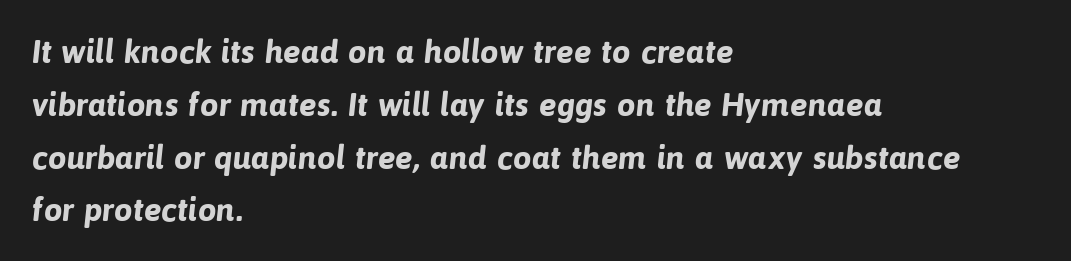
{"serif": "no", "bold": "yes", "weight": "bold", "width": "normal", "stroke_contrast": "low", "x_height": "medium", "monospaced": "no", "underline": "no", "align": "left", "line_spacing": "normal", "line_spacing_ratio": 1.6, "letter_spacing": "normal", "letter_spacing_em": 0.0, "glyph_px": 33}
